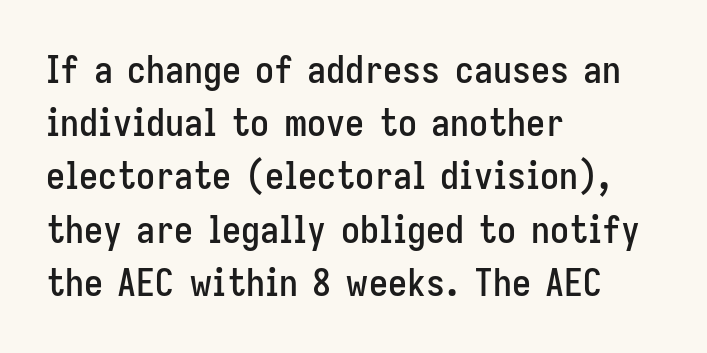
How are the letters spaced? Ordinarily, with no added tracking. Rendered with straight, roman letterforms. Bare-footed words on every line. I'd call this a sans setting — the letters go barefoot. A student would call this left alignment; a typographer would say flush left, rag right. The passage shown is typed in a proportional face where columns would drift.
